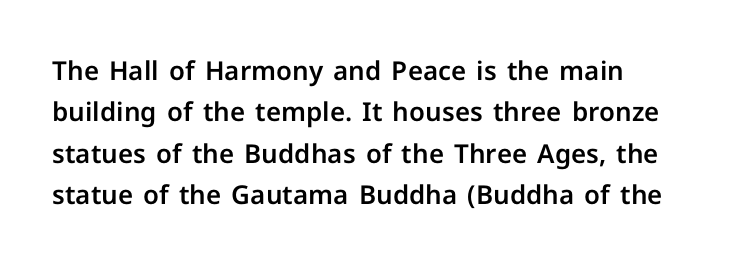
{"italic": "no", "underline": "no", "align": "left", "line_spacing": "normal", "line_spacing_ratio": 1.59, "letter_spacing": "normal", "letter_spacing_em": 0.0, "glyph_px": 26}
